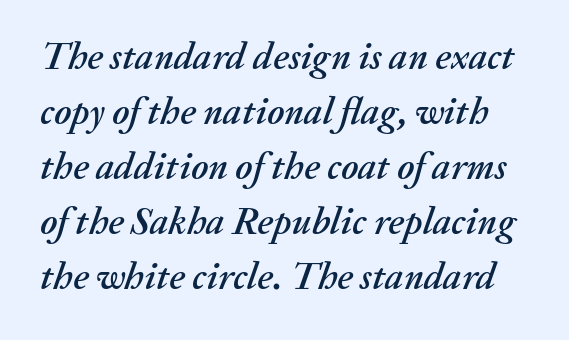
Q: Is the text italic (slanted)? A: Yes, it leans right by about 20 degrees.
Q: Is the text underlined? A: No.
Q: Is the spacing between letters normal or unusually wide? A: Normal.
Q: Is the spacing between lines tight, normal or loose? A: Normal.
Q: Width (condensed, normal, or wide)? A: Normal.
Q: Stroke contrast? A: Medium.
Q: x-height? A: Medium.
Q: Monospaced? A: No.
